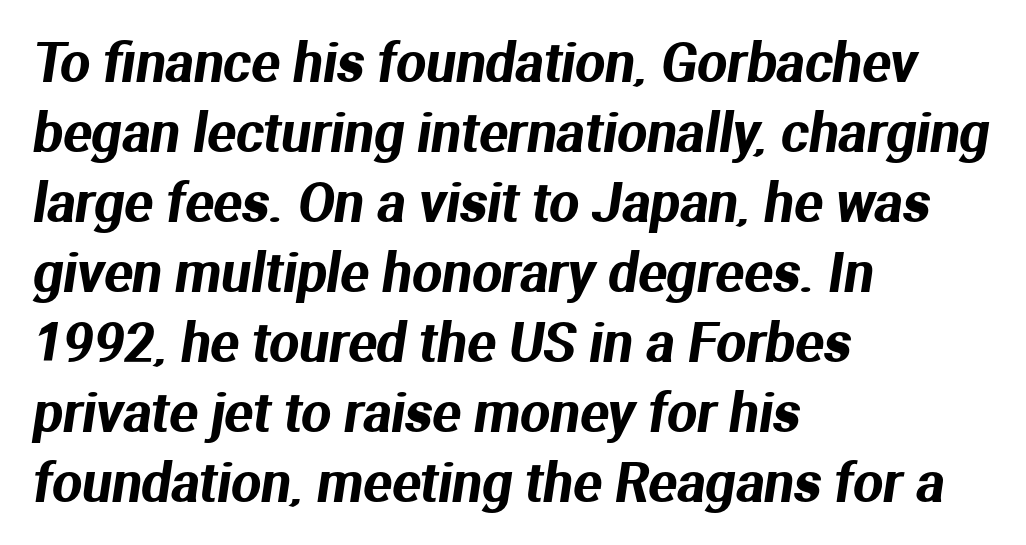
The lines in this sample share a left origin and differ only in where they stop. The designer left line spacing at the default. Any mark beneath the type? The region is blank. Nothing sits at the stroke ends, so this counts as sans-serif. A typesetter would call this zero additional tracking. Character widths vary here, with narrow letters taking less room than wide ones.
